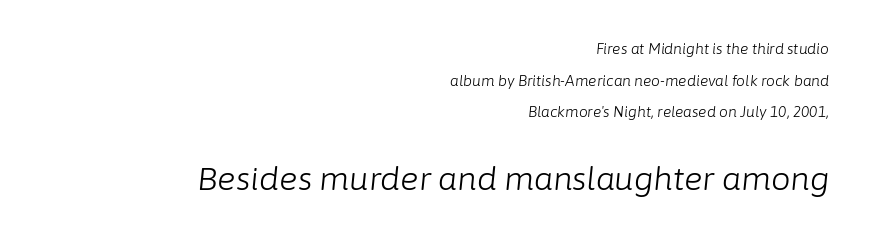
Leading is clearly above the norm, producing a sparse column. Bigger letters appear in the bottom chunk; the top chunk is reduced. A quiet, ordinary-to-light weight characterises the typeface. The glyphs are unaccompanied by any horizontal stroke below them.
